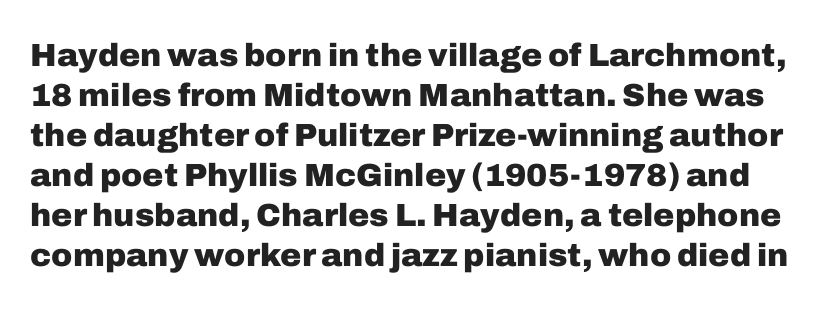
The image shows 32 px heavy sans-serif type, upright; set normal line spacing (1.25x), normal letter spacing, not underlined; low stroke contrast and a medium x-height.
